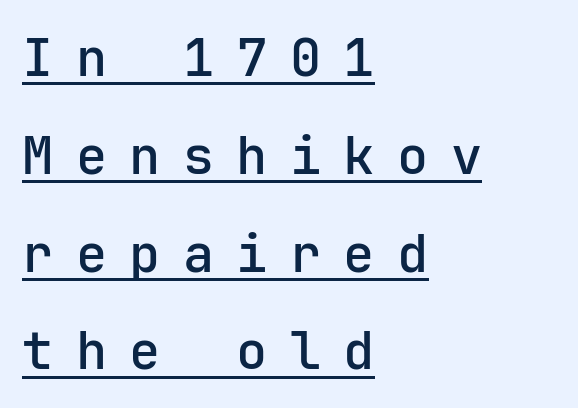
The image shows 52 px sans-serif type, upright, monospaced; set left-aligned, line spacing 1.88x, unusually wide letter spacing (+0.43 em), underlined; low stroke contrast and a medium x-height.
